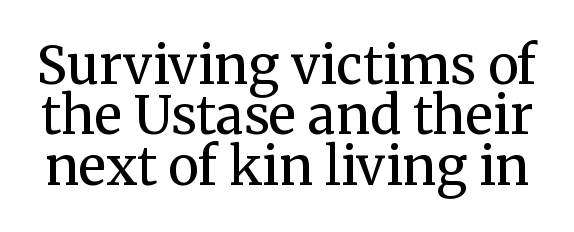
Q: Is the text bold? A: No.
Q: Is the text italic (slanted)? A: No, it is upright.
Q: Is the typeface a serif or a sans-serif typeface? A: Serif.
Q: Is the text underlined? A: No.
Q: Is the spacing between letters normal or unusually wide? A: Normal.
Q: Is the spacing between lines tight, normal or loose? A: Tight.
Q: Width (condensed, normal, or wide)? A: Normal.
Q: Stroke contrast? A: Medium.
Q: x-height? A: Medium.
Q: Monospaced? A: No.
